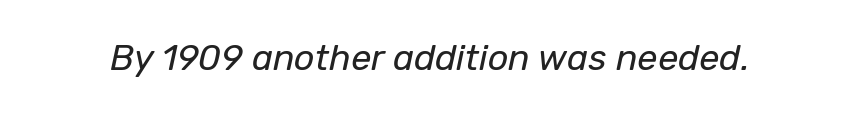
The image shows 36 px regular-weight type, italic (leaning right); set normal letter spacing, not underlined; low stroke contrast and a medium x-height.
